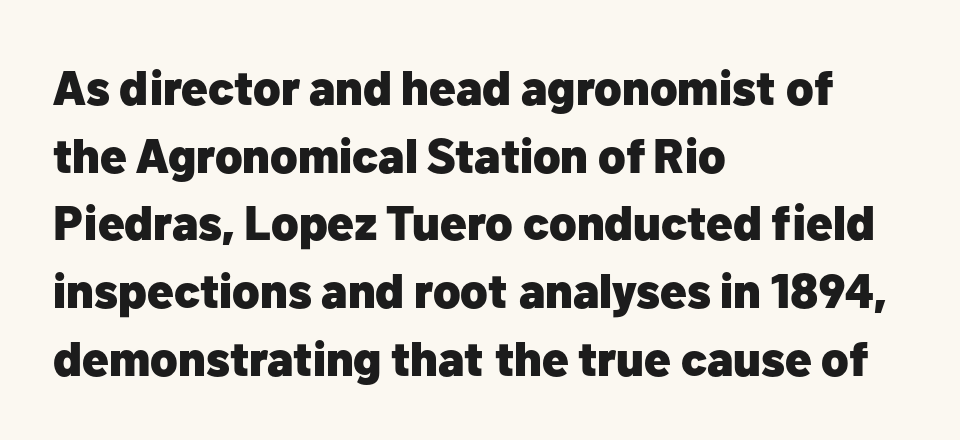
{"serif": "no", "italic": "no", "bold": "yes", "weight": "heavy", "width": "normal", "stroke_contrast": "low", "x_height": "medium", "monospaced": "no", "underline": "no", "align": "left", "line_spacing": "normal", "line_spacing_ratio": 1.41, "letter_spacing": "normal", "letter_spacing_em": 0.0, "glyph_px": 48}
